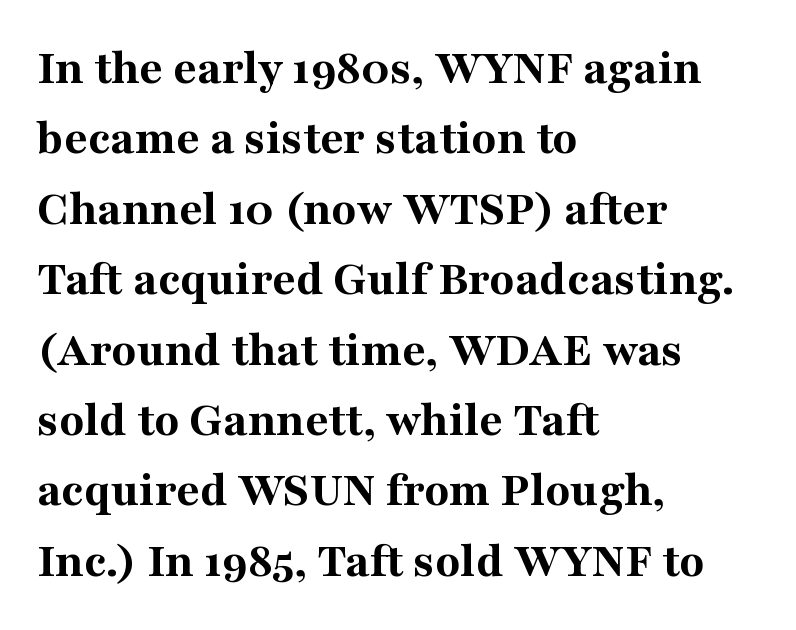
Q: Is the text bold? A: Yes.
Q: Is the text italic (slanted)? A: No, it is upright.
Q: Is the typeface a serif or a sans-serif typeface? A: Serif.
Q: Is the text underlined? A: No.
Q: How is the paragraph aligned? A: Left-aligned.
Q: Is the spacing between letters normal or unusually wide? A: Normal.
Q: Is the spacing between lines tight, normal or loose? A: Normal.
Q: Width (condensed, normal, or wide)? A: Normal.
Q: Stroke contrast? A: Medium.
Q: x-height? A: Medium.
Q: Monospaced? A: No.
